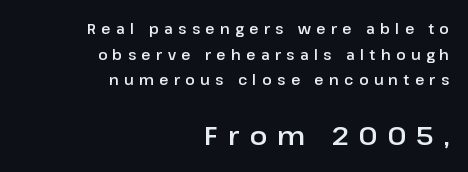
{"italic": "no", "underline": "no", "align": "right", "line_spacing_ratio": 1.83, "letter_spacing": "wide", "letter_spacing_em": 0.39, "larger_block": "second", "size_ratio": 1.86, "glyph_px": 26}
